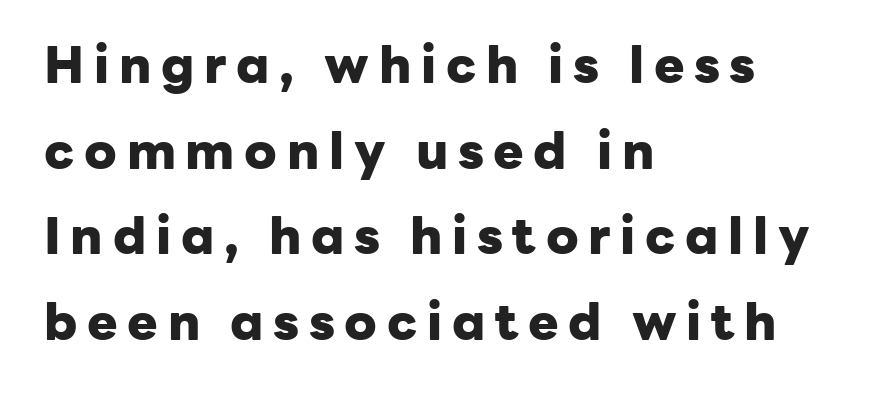
Caption: multi-line text, flush left, ragged right. Regarding leading, the lines here are spaced in the standard way. Every character sits straight up, as roman type does. The glyphs have the mass of a bold cut.
